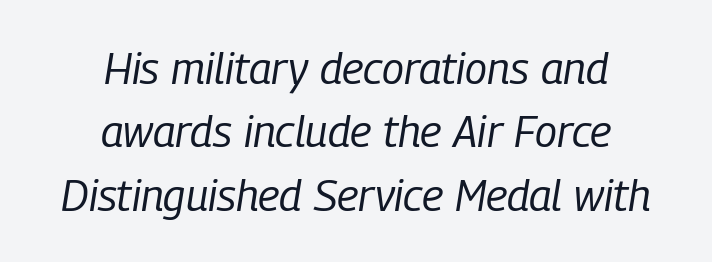
Q: Is the text bold? A: No.
Q: Is the text italic (slanted)? A: Yes, it leans right by about 9 degrees.
Q: Is the text underlined? A: No.
Q: How is the paragraph aligned? A: Centered.
Q: Is the spacing between letters normal or unusually wide? A: Normal.
Q: Is the spacing between lines tight, normal or loose? A: Normal.
Q: Width (condensed, normal, or wide)? A: Condensed.
Q: Stroke contrast? A: Low.
Q: x-height? A: Medium.
Q: Monospaced? A: No.
